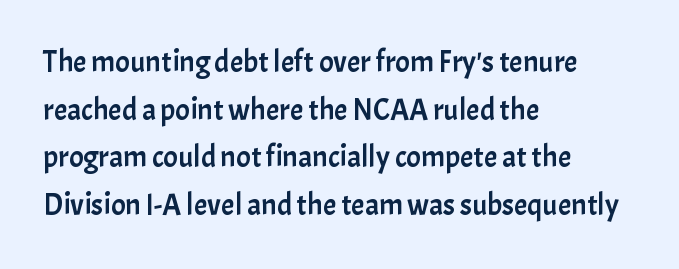
The letterforms sit shoulder to shoulder at normal distance. This is roman type, the default non-slanted kind. Stroke terminals: plain, sans-serif. This block has exactly the height ordinary leading produces. The passage shown is not underscored anywhere. A typesetter would call this proportional, since set widths differ per character.
